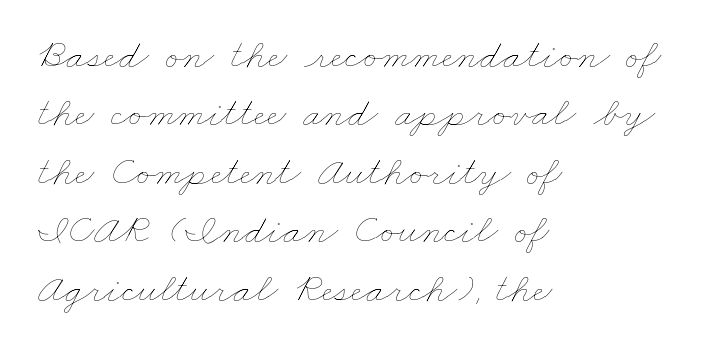
The image shows 42 px thin, wide type; set left-aligned, normal line spacing (1.39x), normal letter spacing, not underlined; low stroke contrast and a small x-height.
